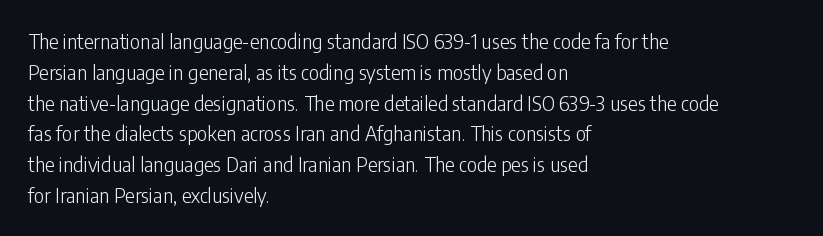
The image shows 20 px text type, upright; set left-aligned, normal line spacing (1.54x), normal letter spacing, not underlined.
